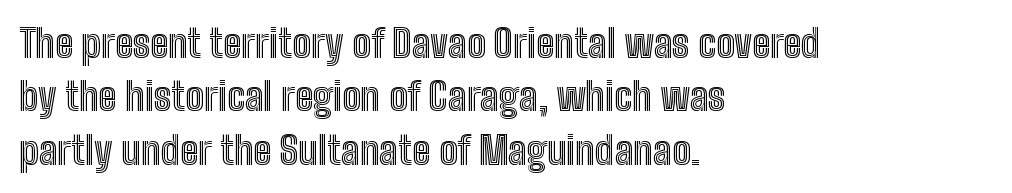
Q: Is the text italic (slanted)? A: No, it is upright.
Q: Is the text underlined? A: No.
Q: How is the paragraph aligned? A: Left-aligned.
Q: Is the spacing between letters normal or unusually wide? A: Normal.
Q: Is the spacing between lines tight, normal or loose? A: Normal.
Q: Width (condensed, normal, or wide)? A: Condensed.
Q: x-height? A: Medium.
Q: Monospaced? A: No.
